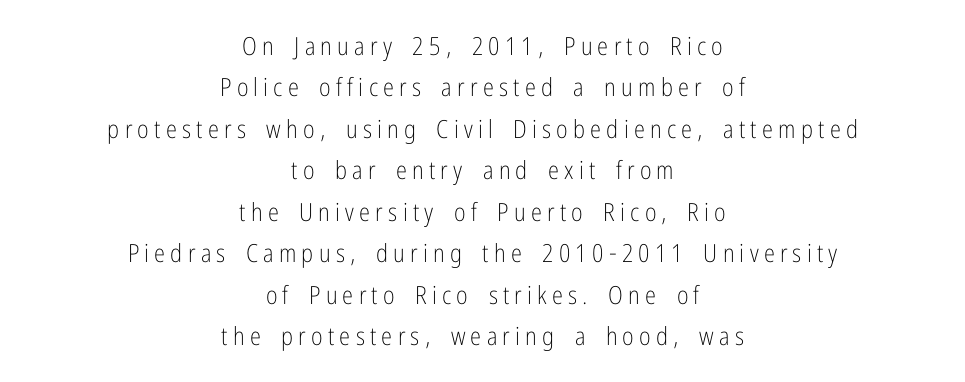
The image shows 25 px text type, upright; set centered, normal line spacing (1.66x), unusually wide letter spacing (+0.21 em), not underlined.
